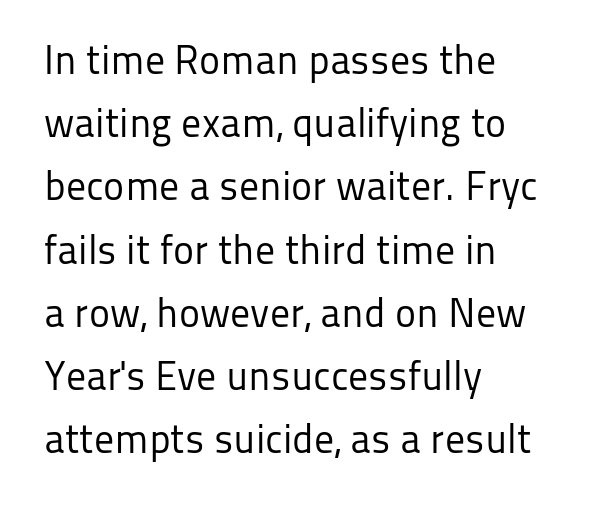
The image shows 40 px regular-weight sans-serif type, upright; set left-aligned, normal line spacing (1.58x), normal letter spacing, not underlined; low stroke contrast and a medium x-height.
